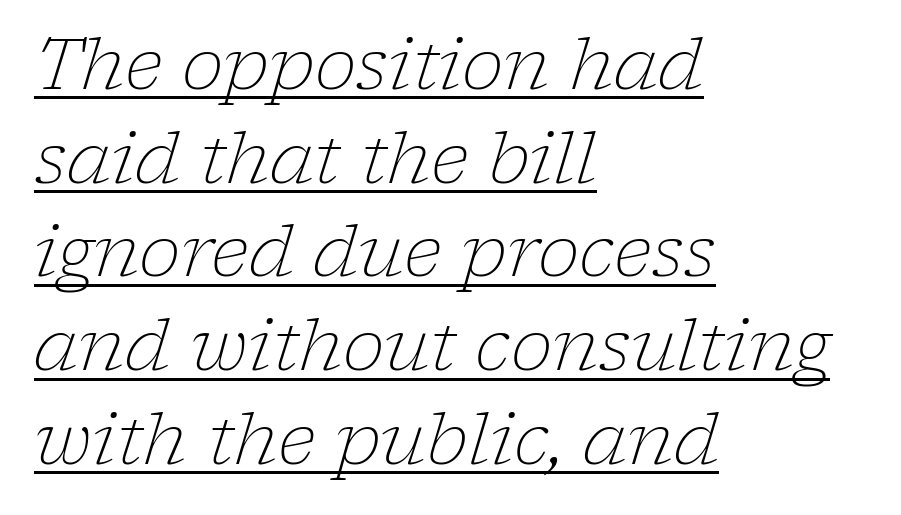
You can see a thin bar hugging the bottom of the glyphs. Where is the straight margin? On the left. Nothing unusual about the tracking: characters are spaced as the font intends. The typeface has the unassuming heft of standard copy or less. Here the designer chose a conventional face with non-uniform glyph widths. Every character sits at an angle, as italics do.
